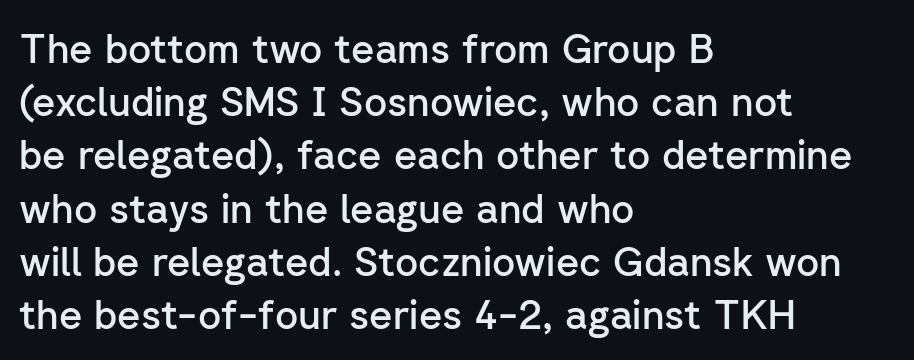
Q: Is the text bold? A: Semi-bold.
Q: Is the text italic (slanted)? A: No, it is upright.
Q: Is the typeface a serif or a sans-serif typeface? A: Sans-serif.
Q: Is the text underlined? A: No.
Q: How is the paragraph aligned? A: Left-aligned.
Q: Is the spacing between letters normal or unusually wide? A: Normal.
Q: Is the spacing between lines tight, normal or loose? A: Normal.
Q: Width (condensed, normal, or wide)? A: Normal.
Q: Stroke contrast? A: Low.
Q: x-height? A: Medium.
Q: Monospaced? A: No.
